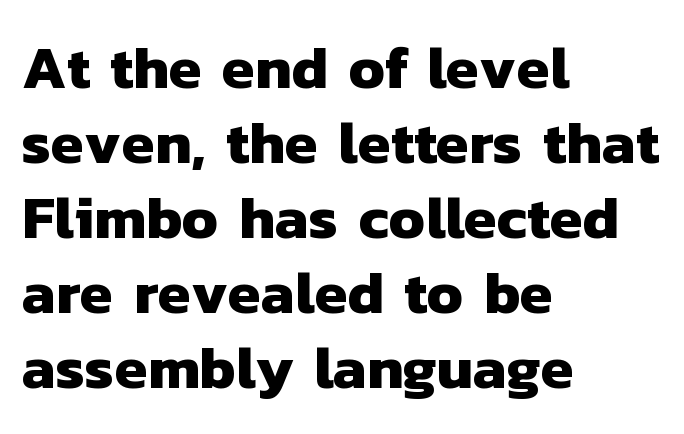
The sample has been set heavy, in full bold. Is this a fixed-width face? No — the glyphs have proportional, varying widths. A clean baseline with only descenders dipping below it. Observe the absence of serifs on each vertical stroke in this sample. Visually the block forms a straight wall on the left and a jagged coastline on the right. Look at the tracking — it's just the regular setting, nothing added.
